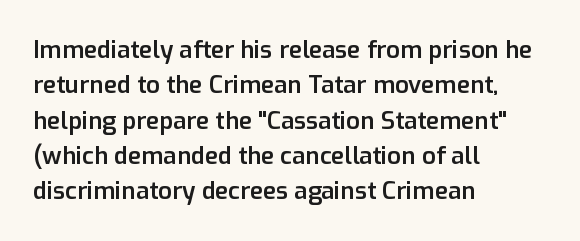
Q: Is the text bold? A: Semi-bold.
Q: Is the text italic (slanted)? A: No, it is upright.
Q: Is the text underlined? A: No.
Q: How is the paragraph aligned? A: Left-aligned.
Q: Is the spacing between letters normal or unusually wide? A: Normal.
Q: Is the spacing between lines tight, normal or loose? A: Normal.
